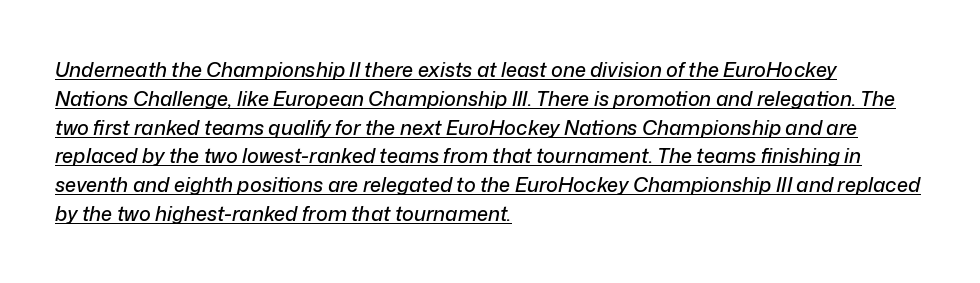
Q: Is the text italic (slanted)? A: Yes, it leans right by about 12 degrees.
Q: Is the text underlined? A: Yes.
Q: How is the paragraph aligned? A: Left-aligned.
Q: Is the spacing between letters normal or unusually wide? A: Normal.
Q: Is the spacing between lines tight, normal or loose? A: Normal.
